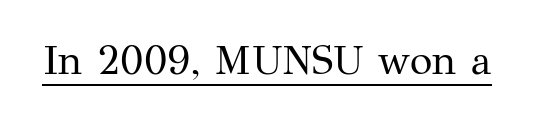
Old-style or modern, the face here clearly has serifs. The specimen reads as upright at a glance. A typesetter would call this proportional, since set widths differ per character. Letter spacing: default.
